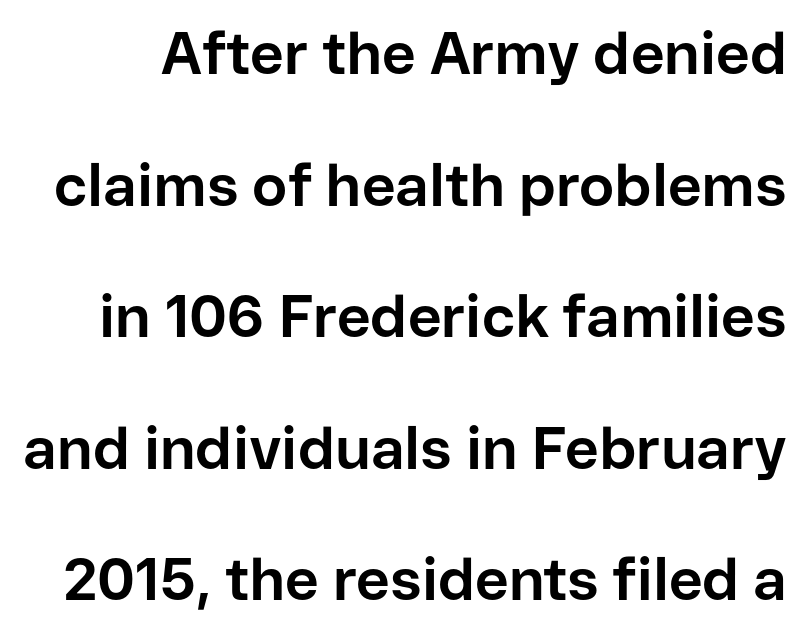
Q: Is the text bold? A: Yes.
Q: Is the text italic (slanted)? A: No, it is upright.
Q: Is the typeface a serif or a sans-serif typeface? A: Sans-serif.
Q: Is the text underlined? A: No.
Q: Is the spacing between letters normal or unusually wide? A: Normal.
Q: Is the spacing between lines tight, normal or loose? A: Loose.
Q: Width (condensed, normal, or wide)? A: Normal.
Q: Stroke contrast? A: Low.
Q: x-height? A: Medium.
Q: Monospaced? A: No.
